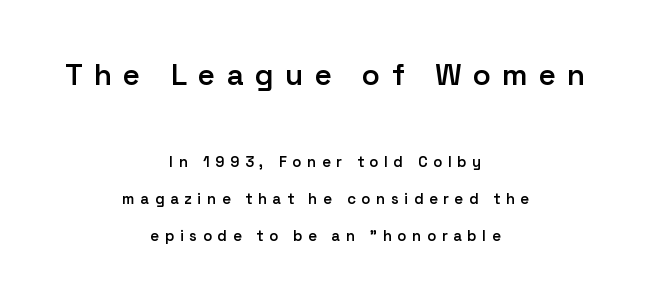
The image shows 30 px semibold sans-serif type, upright; set centered, loose line spacing (2.45x), unusually wide letter spacing (+0.37 em), not underlined; the first (top) block is 2.0x larger; low stroke contrast and a medium x-height.
